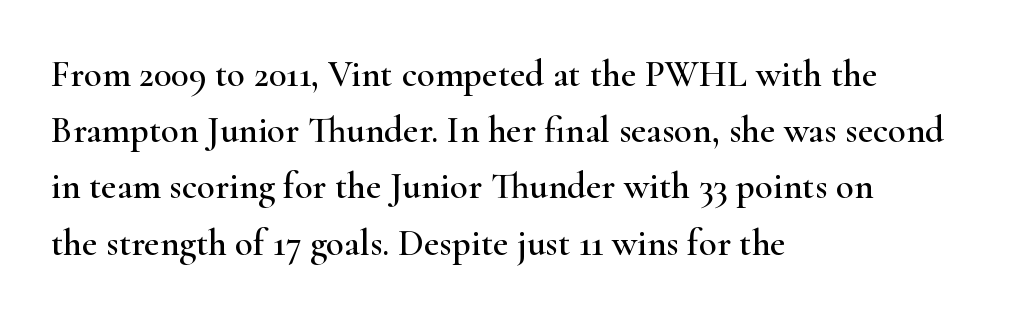
{"serif": "yes", "italic": "no", "width": "wide", "stroke_contrast": "high", "x_height": "small", "monospaced": "no", "underline": "no", "align": "left", "line_spacing": "normal", "line_spacing_ratio": 1.52, "letter_spacing": "normal", "letter_spacing_em": 0.0, "glyph_px": 37}
